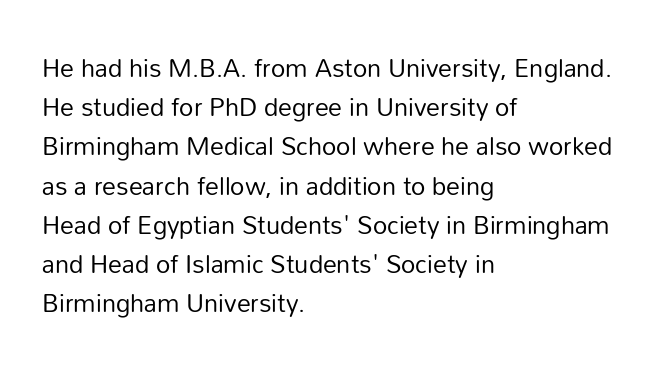
{"italic": "no", "bold": "no", "underline": "no", "align": "left", "line_spacing": "normal", "line_spacing_ratio": 1.57, "letter_spacing": "normal", "letter_spacing_em": 0.0, "glyph_px": 25}
